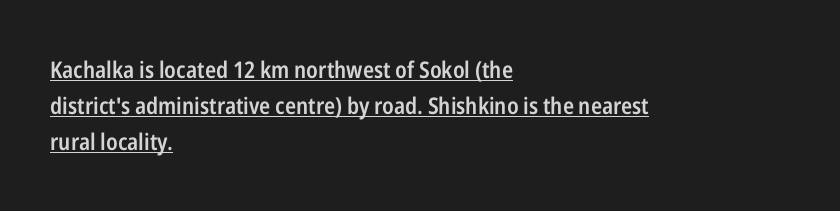
The image shows 23 px text type, upright; set left-aligned, normal line spacing (1.56x), normal letter spacing, underlined.
